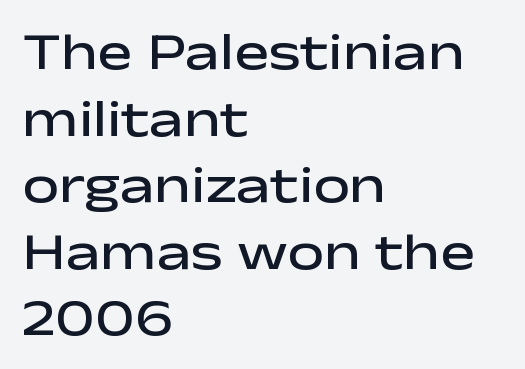
The image shows 52 px semibold, wide sans-serif type, upright; set left-aligned, normal line spacing (1.28x), normal letter spacing, not underlined; low stroke contrast and a medium x-height.
